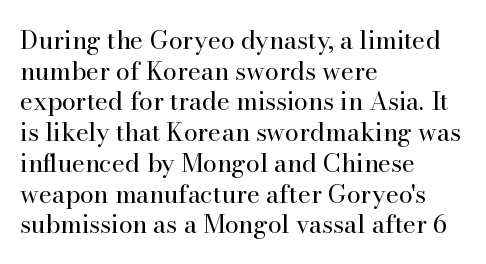
{"italic": "no", "bold": "no", "underline": "no", "align": "left", "line_spacing_ratio": 1.23, "letter_spacing": "normal", "letter_spacing_em": 0.0, "glyph_px": 25}
